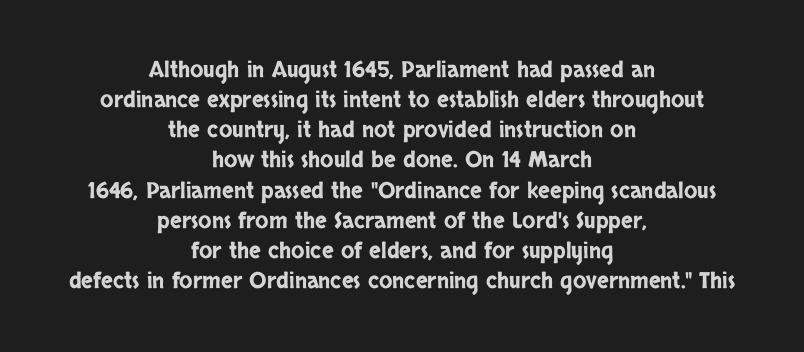
The image shows 22 px text type, upright; set centered, normal line spacing (1.37x), normal letter spacing, not underlined.
